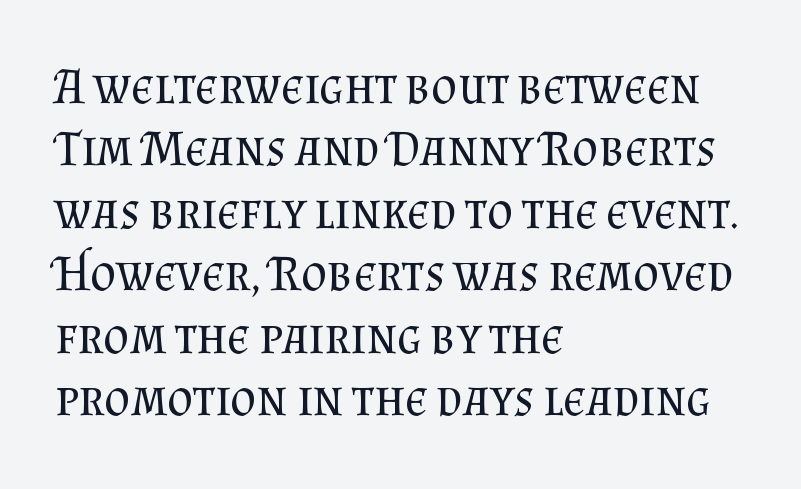
{"serif": "yes", "italic": "no", "bold": "no", "weight": "regular", "width": "normal", "stroke_contrast": "medium", "x_height": "small", "monospaced": "no", "underline": "no", "align": "left", "line_spacing": "normal", "line_spacing_ratio": 1.25, "letter_spacing": "normal", "letter_spacing_em": 0.0, "glyph_px": 50}
